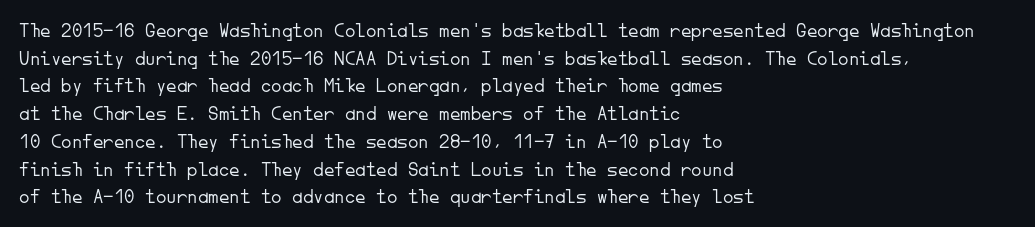
The image shows 21 px text type, upright; set left-aligned, normal line spacing (1.32x), normal letter spacing, not underlined.
